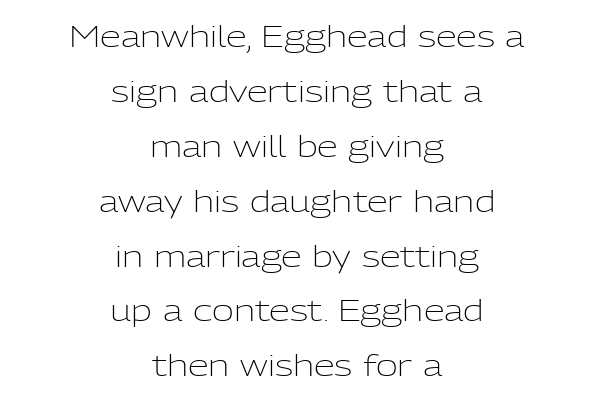
On a weight scale, this lands at 450 or below. Posture: straight, roman, zero tilt. The paragraph shown floats in the horizontal middle. The type family on display is of the sans-serif kind. Letter spacing: default. Note the varied advance widths — an 'i' is clearly narrower than an 'm'.
